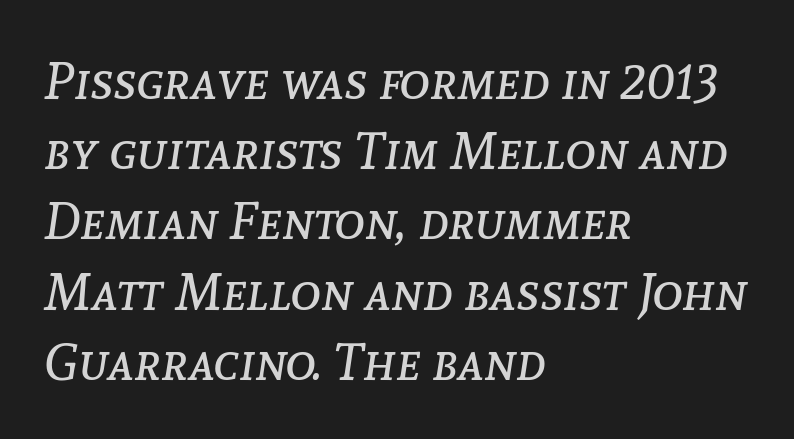
{"italic": "yes", "lean": "right", "slant_degrees": 8, "bold": "no", "weight": "regular", "width": "normal", "stroke_contrast": "low", "x_height": "medium", "monospaced": "no", "underline": "no", "align": "left", "line_spacing": "normal", "line_spacing_ratio": 1.35, "letter_spacing": "normal", "letter_spacing_em": 0.0, "glyph_px": 52}
